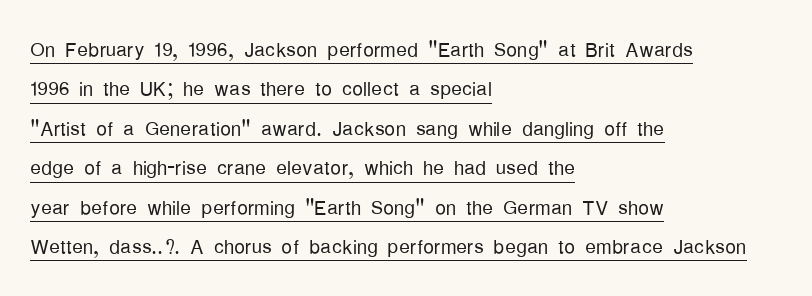
The ragged edge is on the right, which tells us the setting is flush left. The horizontal fit of the characters is conventional and even. Weight: regular or lighter. Notice how the stems are strictly vertical — no italics here. In terms of leading, this rendering sits right in the middle. In designer terms, the underline attribute is active on this setting.
